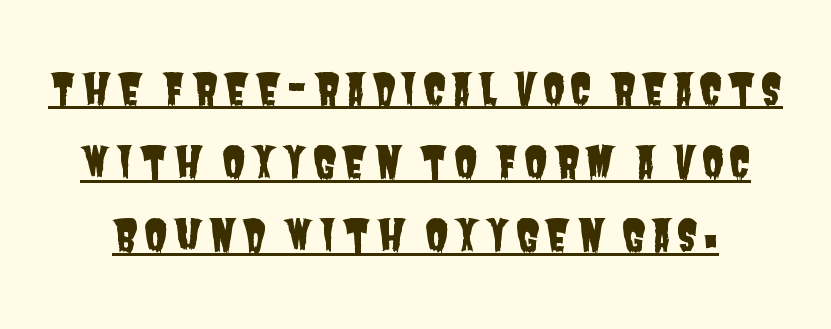
{"serif": "no", "width": "condensed", "stroke_contrast": "low", "x_height": "large", "monospaced": "no", "underline": "yes", "line_spacing": "normal", "line_spacing_ratio": 1.7, "glyph_px": 43}
